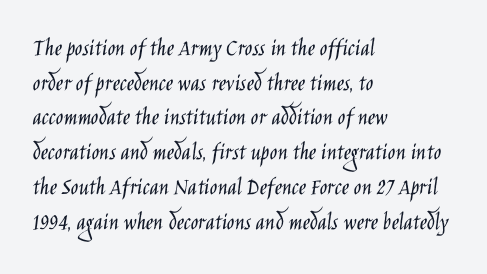
The image shows 25 px text type; set left-aligned, normal line spacing (1.39x), normal letter spacing, not underlined.
